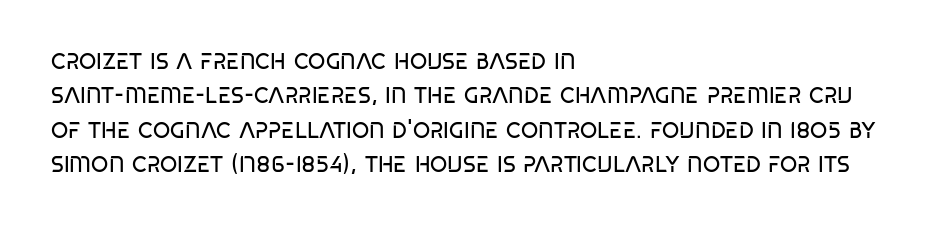
The image shows 22 px text type, upright; set left-aligned, normal line spacing (1.56x), normal letter spacing, not underlined.
